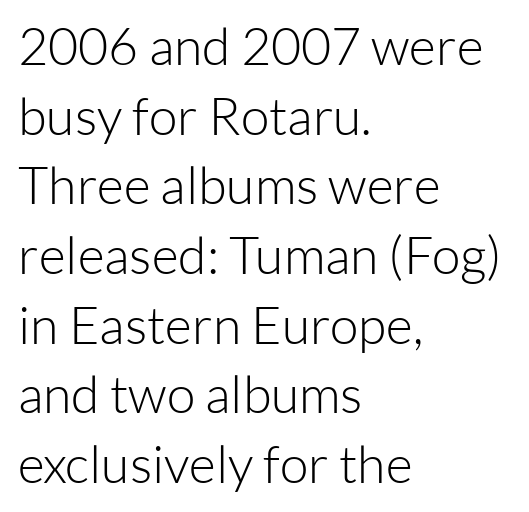
Q: Is the text bold? A: No.
Q: Is the text italic (slanted)? A: No, it is upright.
Q: Is the typeface a serif or a sans-serif typeface? A: Sans-serif.
Q: Is the text underlined? A: No.
Q: How is the paragraph aligned? A: Left-aligned.
Q: Is the spacing between letters normal or unusually wide? A: Normal.
Q: Is the spacing between lines tight, normal or loose? A: Normal.
Q: Width (condensed, normal, or wide)? A: Normal.
Q: Stroke contrast? A: Low.
Q: x-height? A: Medium.
Q: Monospaced? A: No.
